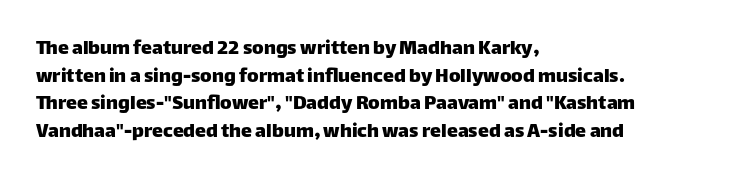
The image shows 22 px text type, upright; set left-aligned, normal line spacing (1.26x), normal letter spacing, not underlined.
